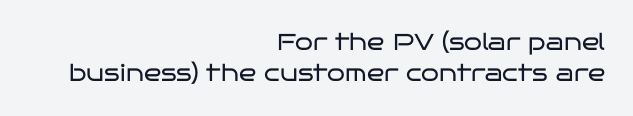
The image shows 23 px text type, upright; set right-aligned, normal line spacing (1.35x), normal letter spacing, not underlined.
